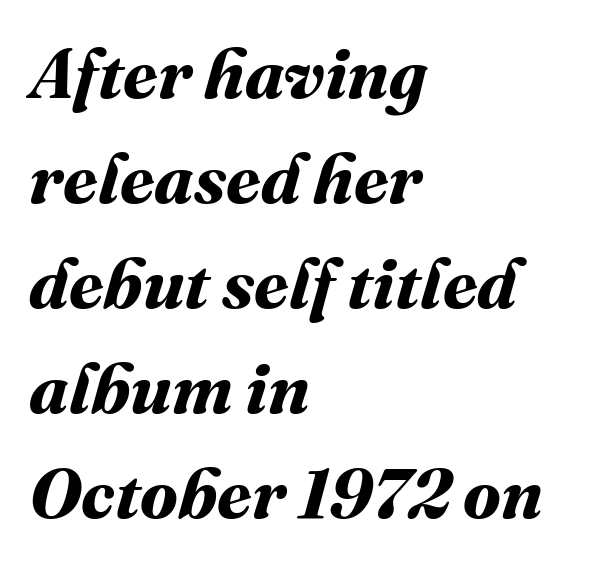
The image shows 70 px bold type; set left-aligned, normal line spacing (1.5x), normal letter spacing, not underlined; medium stroke contrast and a medium x-height.
